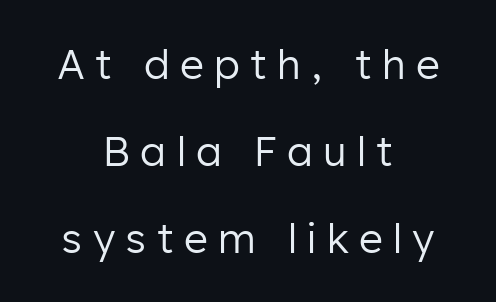
The image shows 41 px regular-weight sans-serif type, upright; set centered, loose line spacing (2.12x), unusually wide letter spacing (+0.25 em), not underlined; low stroke contrast and a medium x-height.
